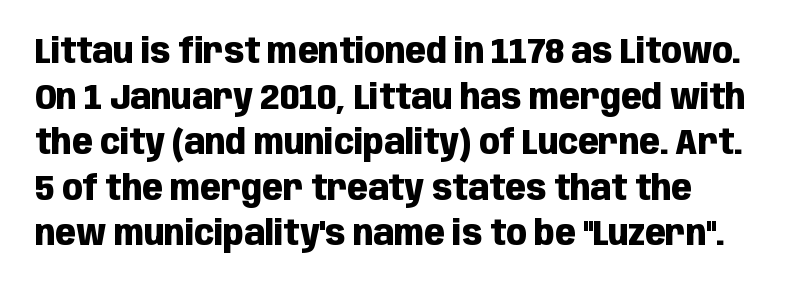
Q: Is the text bold? A: Yes.
Q: Is the text italic (slanted)? A: No, it is upright.
Q: Is the typeface a serif or a sans-serif typeface? A: Sans-serif.
Q: Is the text underlined? A: No.
Q: Is the spacing between letters normal or unusually wide? A: Normal.
Q: Is the spacing between lines tight, normal or loose? A: Normal.
Q: Width (condensed, normal, or wide)? A: Condensed.
Q: Stroke contrast? A: Low.
Q: x-height? A: Large.
Q: Monospaced? A: No.
